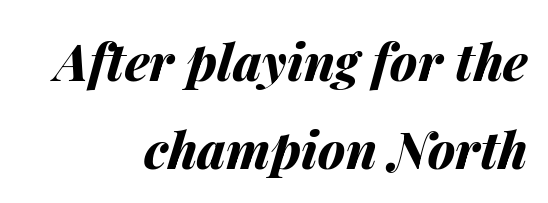
The passage is arranged like a letterhead date or caption credit — flush right. Notice how the stems are inclined rather than vertical — that's the hallmark of italics. In terms of letterspacing, this is plain default setting. Plain, unruled lines of type. Is this a fixed-width face? No — the glyphs have proportional, varying widths.
